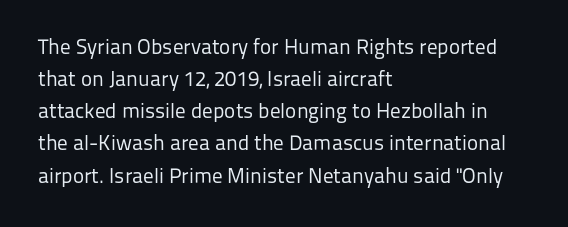
{"italic": "no", "bold": "no", "underline": "no", "align": "left", "line_spacing": "normal", "line_spacing_ratio": 1.53, "letter_spacing": "normal", "letter_spacing_em": 0.0, "glyph_px": 21}
